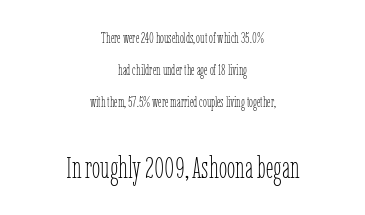
{"italic": "no", "bold": "no", "weight": "thin", "width": "condensed", "stroke_contrast": "low", "x_height": "medium", "monospaced": "no", "underline": "no", "align": "center", "line_spacing": "loose", "line_spacing_ratio": 2.28, "letter_spacing": "normal", "letter_spacing_em": 0.0, "larger_block": "second", "size_ratio": 2.14, "glyph_px": 30}
